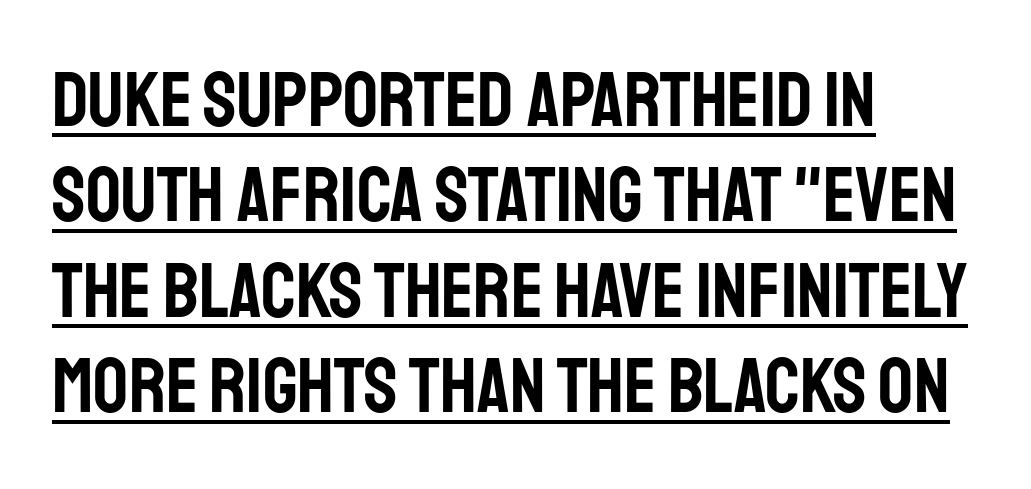
Default kerning and tracking; the words read as compact shapes. The axis of the letterforms is exactly vertical. Which margin do the lines hug? The left one — the right edge is uneven. Each line of the rendering has a horizontal stroke beneath the glyphs. The font family rendered here belongs to the sans-serif group.
